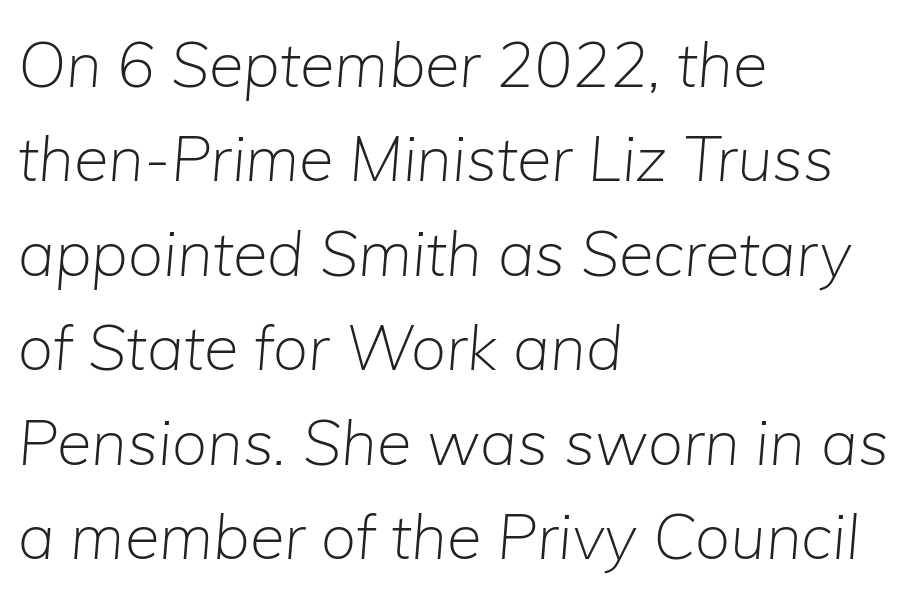
The image shows 63 px light type, italic (leaning right); set left-aligned, normal line spacing (1.5x), normal letter spacing, not underlined; low stroke contrast and a medium x-height.
